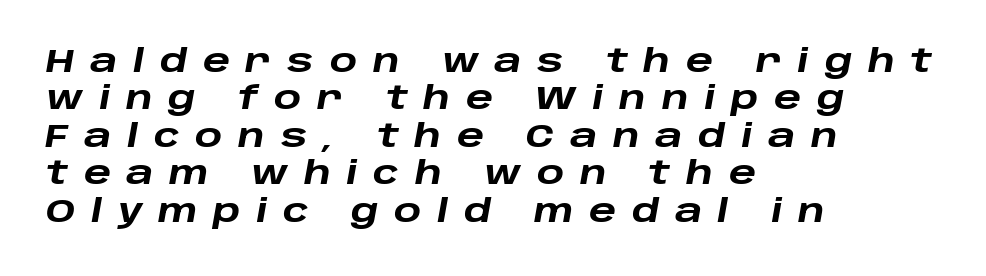
Q: Is the text bold? A: Yes.
Q: Is the text italic (slanted)? A: Yes, it leans right by about 10 degrees.
Q: Is the text underlined? A: No.
Q: How is the paragraph aligned? A: Left-aligned.
Q: Is the spacing between letters normal or unusually wide? A: Unusually wide.
Q: Width (condensed, normal, or wide)? A: Wide.
Q: Stroke contrast? A: Low.
Q: x-height? A: Large.
Q: Monospaced? A: No.
